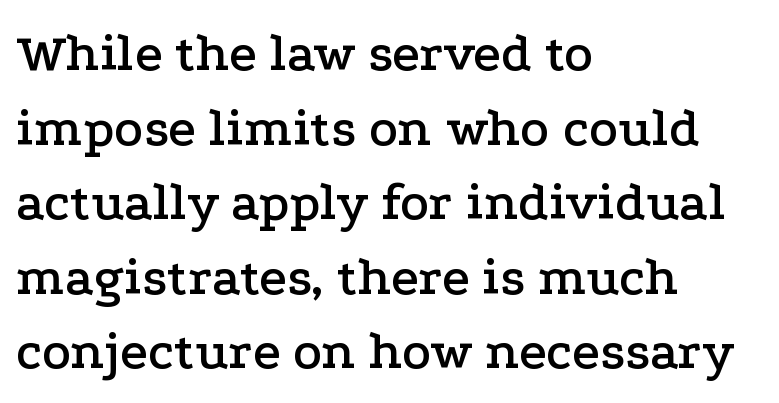
{"serif": "yes", "italic": "no", "width": "wide", "stroke_contrast": "low", "x_height": "medium", "monospaced": "no", "underline": "no", "align": "left", "line_spacing": "normal", "line_spacing_ratio": 1.38, "letter_spacing": "normal", "letter_spacing_em": 0.0, "glyph_px": 54}
